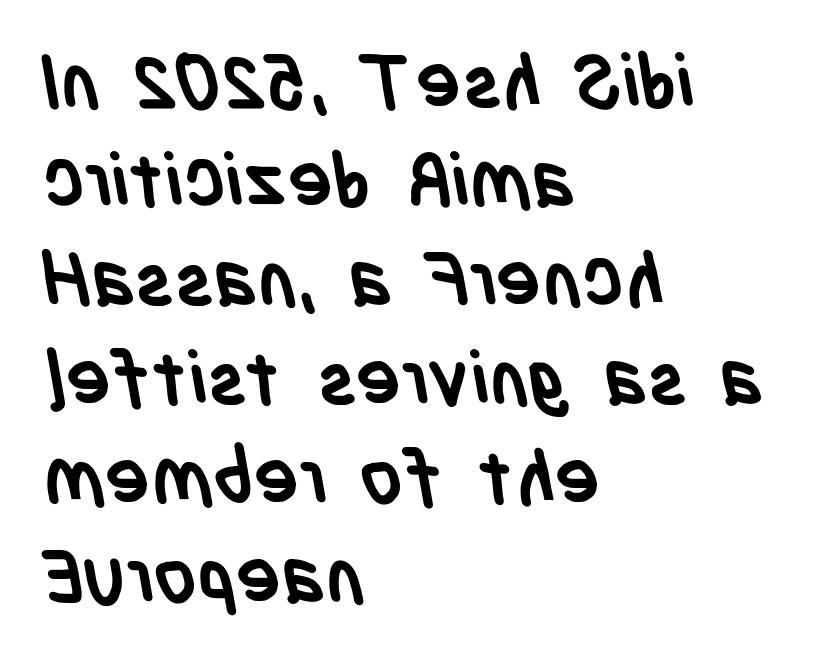
Q: Is the text bold? A: Yes.
Q: Is the typeface a serif or a sans-serif typeface? A: Sans-serif.
Q: Is the text underlined? A: No.
Q: How is the paragraph aligned? A: Left-aligned.
Q: Is the spacing between letters normal or unusually wide? A: Normal.
Q: Is the spacing between lines tight, normal or loose? A: Normal.
Q: Width (condensed, normal, or wide)? A: Condensed.
Q: Stroke contrast? A: Low.
Q: x-height? A: Large.
Q: Monospaced? A: No.
